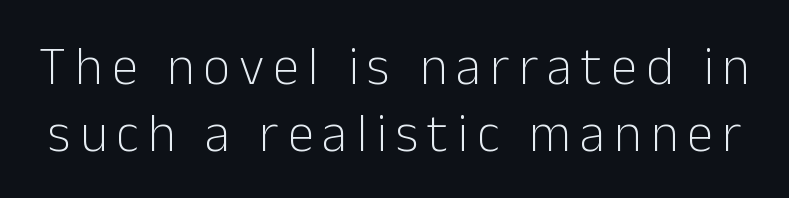
Q: Is the text bold? A: No.
Q: Is the text italic (slanted)? A: No, it is upright.
Q: Is the typeface a serif or a sans-serif typeface? A: Sans-serif.
Q: Is the text underlined? A: No.
Q: Is the spacing between lines tight, normal or loose? A: Normal.
Q: Width (condensed, normal, or wide)? A: Normal.
Q: Stroke contrast? A: Low.
Q: x-height? A: Medium.
Q: Monospaced? A: No.
